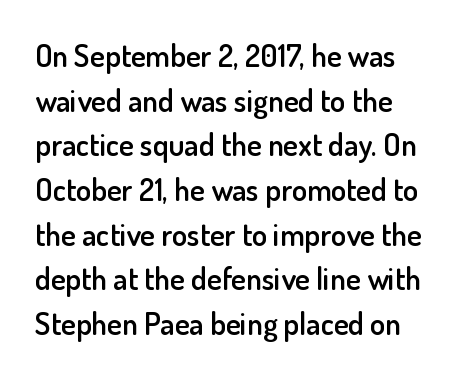
Q: Is the text bold? A: Semi-bold.
Q: Is the text italic (slanted)? A: No, it is upright.
Q: Is the typeface a serif or a sans-serif typeface? A: Sans-serif.
Q: Is the text underlined? A: No.
Q: How is the paragraph aligned? A: Left-aligned.
Q: Is the spacing between letters normal or unusually wide? A: Normal.
Q: Is the spacing between lines tight, normal or loose? A: Normal.
Q: Width (condensed, normal, or wide)? A: Normal.
Q: Stroke contrast? A: Low.
Q: x-height? A: Small.
Q: Monospaced? A: No.
